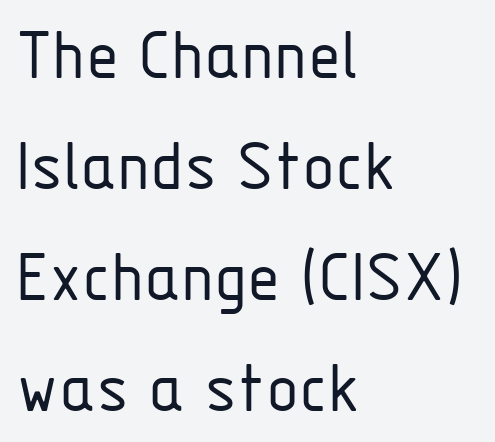
Typeset ragged right — the left edge is the straight one. On a weight scale, this lands at 450 or below. Line spacing here is normal. Nobody touched the tracking dial on this one. Font category for this specimen: sans-serif. Ascenders rise straight up at ninety degrees.
